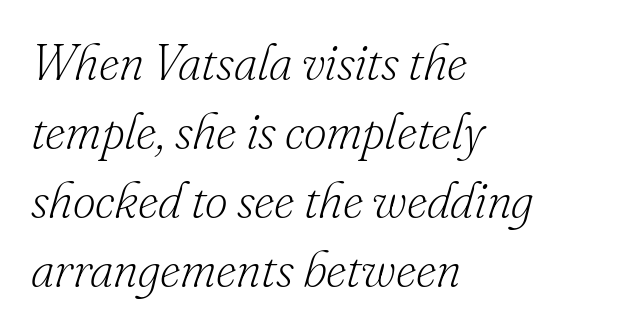
{"serif": "yes", "italic": "yes", "lean": "right", "slant_degrees": 16, "bold": "no", "weight": "light", "width": "normal", "stroke_contrast": "low", "x_height": "small", "monospaced": "no", "underline": "no", "align": "left", "line_spacing": "normal", "line_spacing_ratio": 1.38, "letter_spacing": "normal", "letter_spacing_em": 0.0, "glyph_px": 50}
